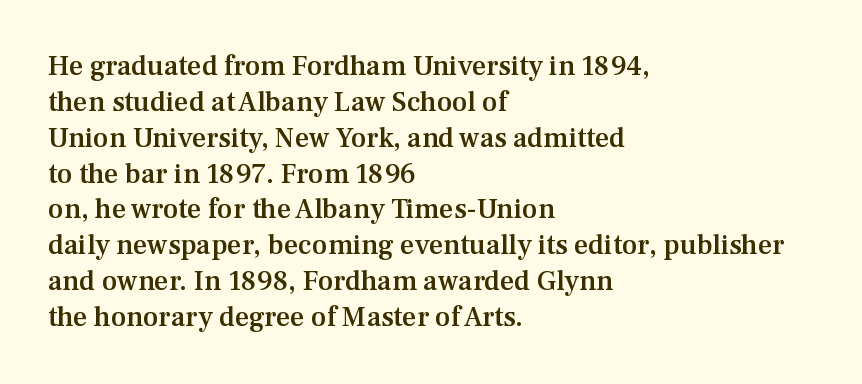
The image shows 28 px semibold serif type, upright; set left-aligned, normal line spacing (1.28x), normal letter spacing, not underlined; medium stroke contrast and a medium x-height.
